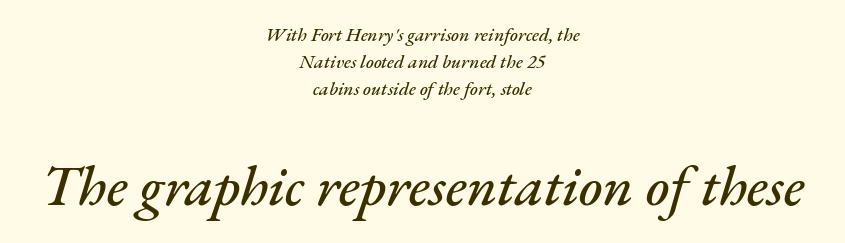
The passage is arranged like a title page — every line centered. A student would notice the bottom passage is typeset larger than what precedes it. The type is set solid horizontally, with unmodified tracking. Horizontal bands of white between lines are of average thickness.
